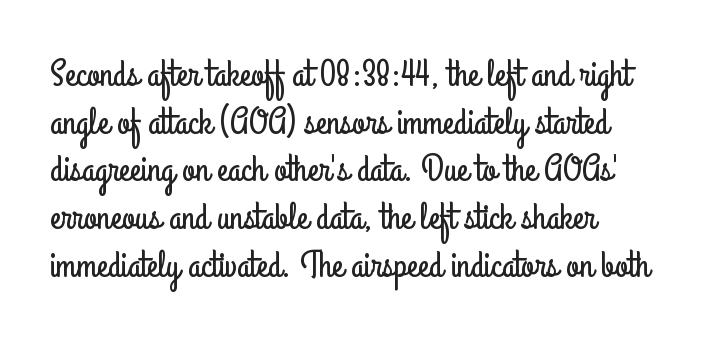
Where is the straight margin? On the left. The passage shown is typed in a proportional face where columns would drift. Whoever set this chose a conventional vertical rhythm. The glyphs in this specimen are sans serif.
